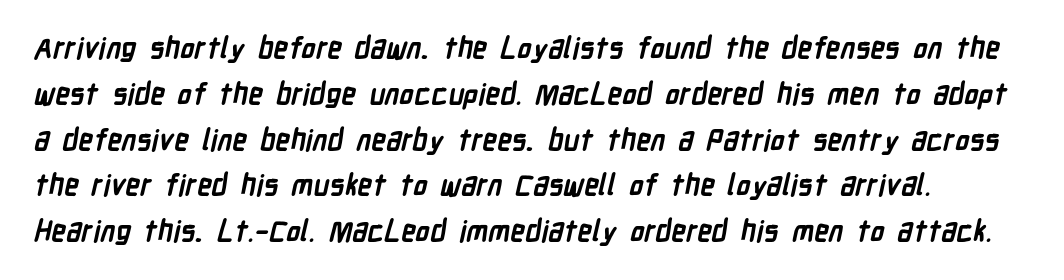
The image shows 29 px semibold, condensed sans-serif type; set left-aligned, normal line spacing (1.58x), normal letter spacing, not underlined; low stroke contrast and a medium x-height.
